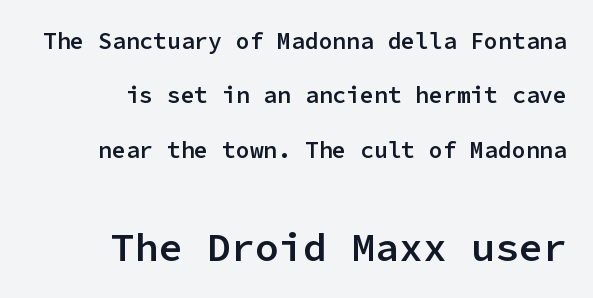
The image shows 40 px semibold sans-serif type, upright, monospaced; set right-aligned, loose line spacing (2.36x), normal letter spacing, not underlined; the second (bottom) block is 1.74x larger; low stroke contrast and a medium x-height.
